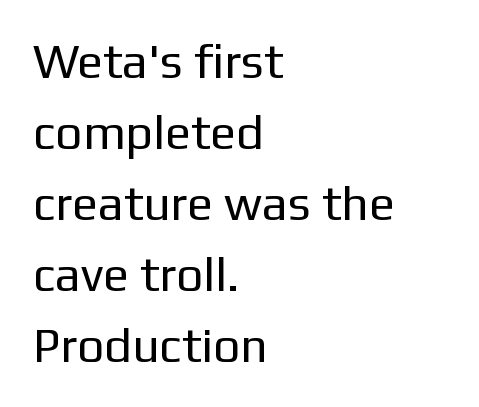
The characters are drawn with everyday or finer stroke widths. Horizontal bands of white between lines are of average thickness. The lettering stays uniformly vertical, giving the passage a roman look. A typesetter would call this proportional, since set widths differ per character. Check under the words: just untouched page.
